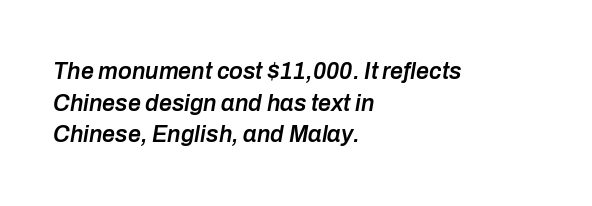
{"italic": "yes", "lean": "right", "slant_degrees": 10, "bold": "semi", "underline": "no", "align": "left", "line_spacing": "normal", "line_spacing_ratio": 1.38, "letter_spacing": "normal", "letter_spacing_em": 0.0, "glyph_px": 23}
